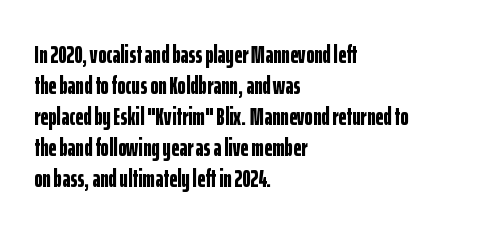
You'd pick this weight for a headline — it's a proper bold. Upright lettering throughout. Nothing unusual about the tracking: characters are spaced as the font intends. Check the space under the baseline: it is left empty.
